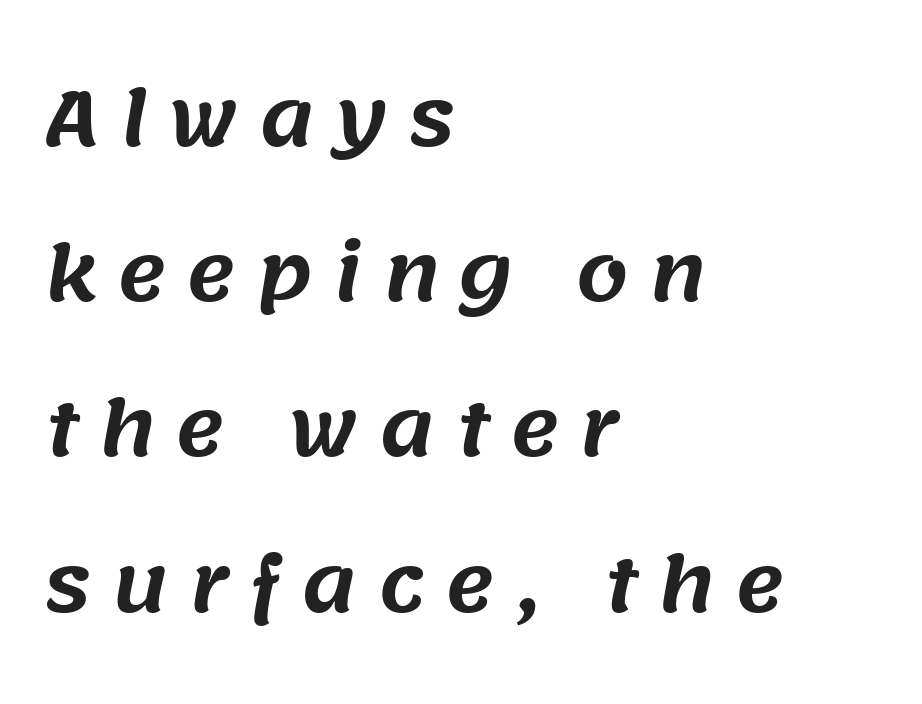
{"serif": "no", "width": "normal", "stroke_contrast": "medium", "x_height": "large", "monospaced": "no", "underline": "no", "align": "left", "line_spacing": "loose", "line_spacing_ratio": 2.07, "letter_spacing": "wide", "letter_spacing_em": 0.27, "glyph_px": 75}
